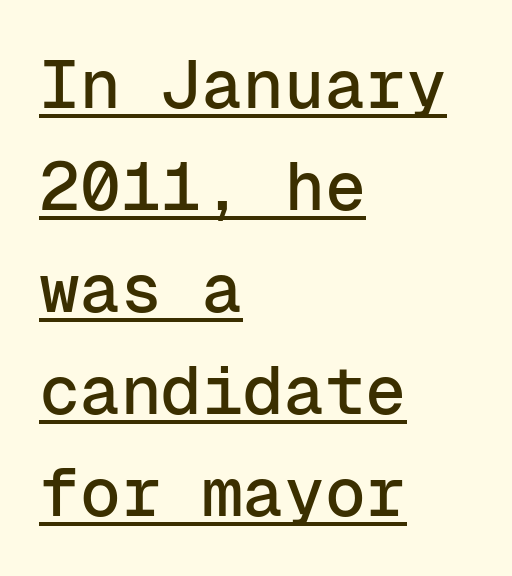
The image shows 68 px sans-serif type, upright, monospaced; set left-aligned, normal line spacing (1.5x), normal letter spacing, underlined; low stroke contrast and a medium x-height.
